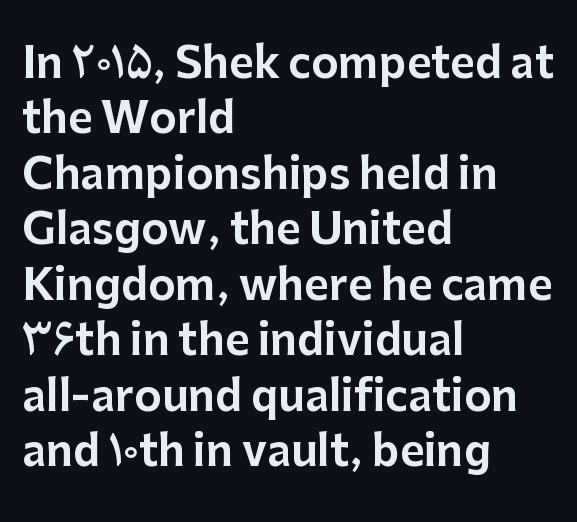
The image shows 42 px sans-serif type, upright; set left-aligned, normal line spacing (1.32x), normal letter spacing, not underlined; low stroke contrast and a medium x-height.
